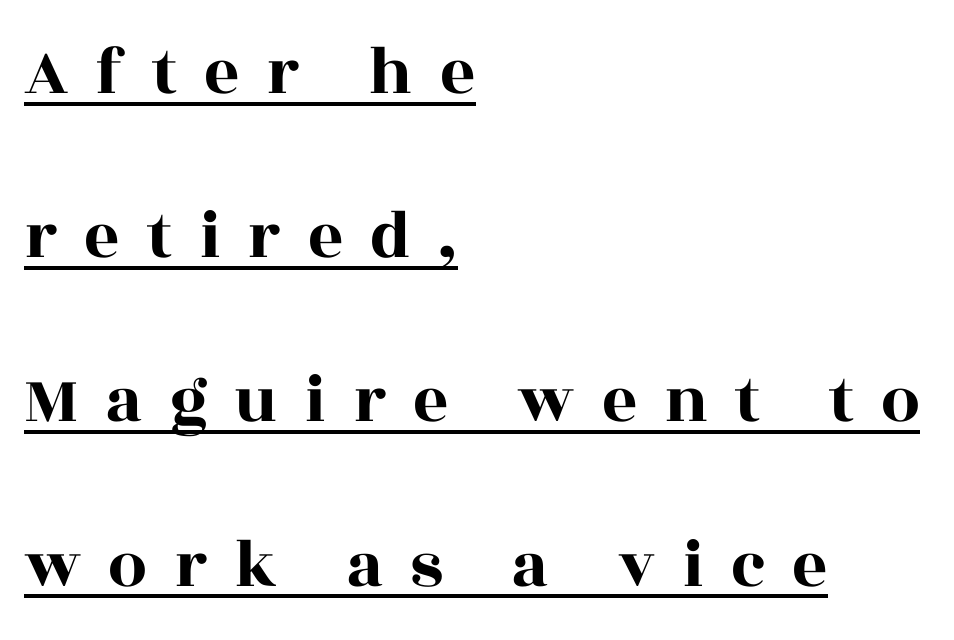
{"serif": "yes", "italic": "no", "width": "wide", "x_height": "large", "monospaced": "no", "underline": "yes", "align": "left", "line_spacing": "loose", "line_spacing_ratio": 2.38, "letter_spacing": "wide", "letter_spacing_em": 0.39, "glyph_px": 69}
